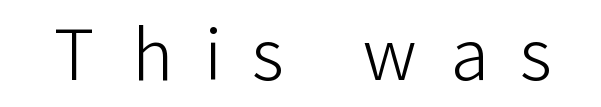
The image shows 70 px light sans-serif type, upright; set unusually wide letter spacing (+0.46 em), not underlined; low stroke contrast and a medium x-height.
